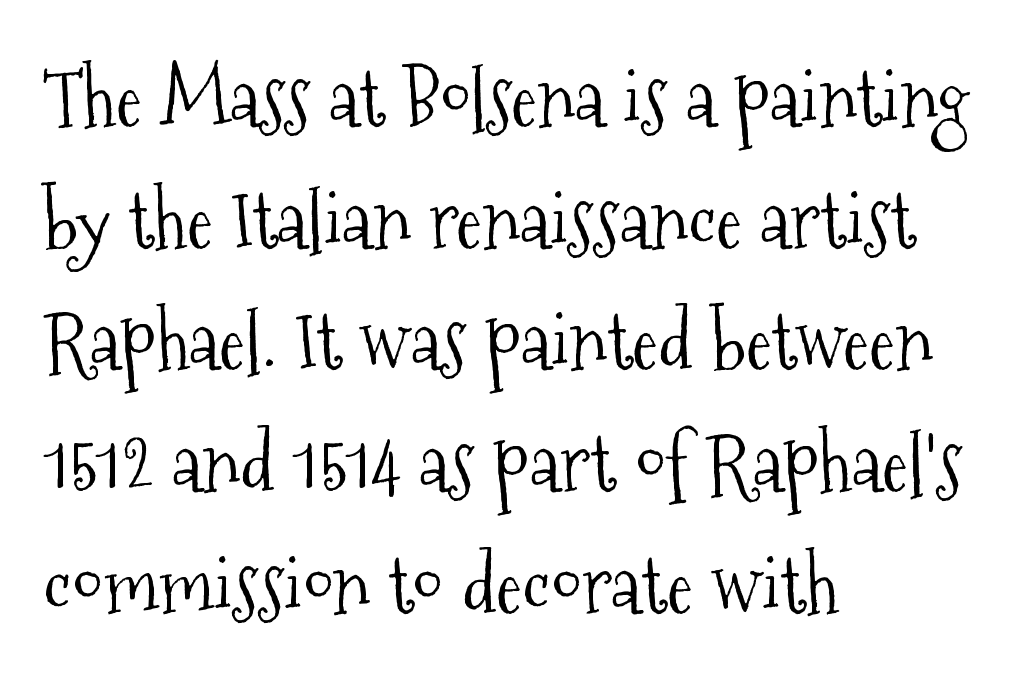
The image shows 79 px light, condensed serif type, upright; set left-aligned, normal line spacing (1.54x), normal letter spacing, not underlined; medium stroke contrast and a medium x-height.
